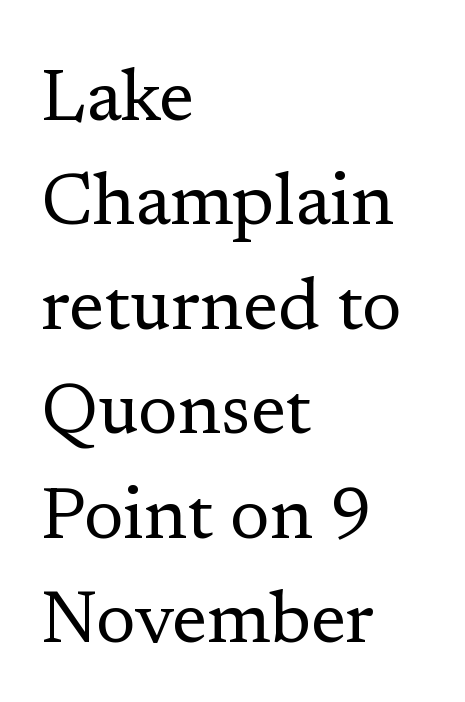
Nobody drew a line under any word here. Letter spacing: default. Old-style or modern, the face here clearly has serifs. The rendering uses a moderate line-height, typical for paragraphs.
